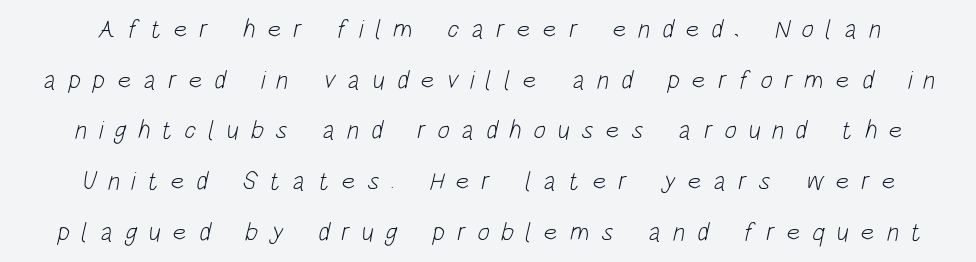
The image shows 26 px text type; set loose line spacing (1.95x), unusually wide letter spacing (+0.45 em), not underlined.
